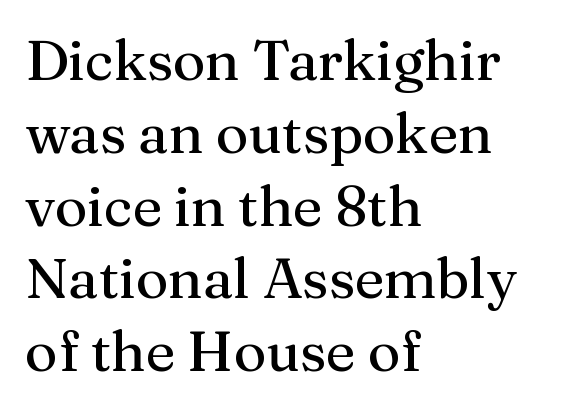
When letters stand straight like this, we call the style roman or upright. Small tapered or slab feet sit at the stroke ends, so this counts as serif. Vertically, the passage feels balanced, rows spaced as you'd expect. What stands out about the letter spacing? Nothing — it is the standard amount.
